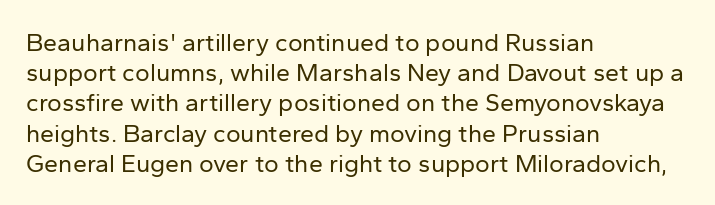
{"italic": "no", "bold": "no", "underline": "no", "align": "left", "line_spacing_ratio": 1.21, "letter_spacing": "normal", "letter_spacing_em": 0.0, "glyph_px": 25}
